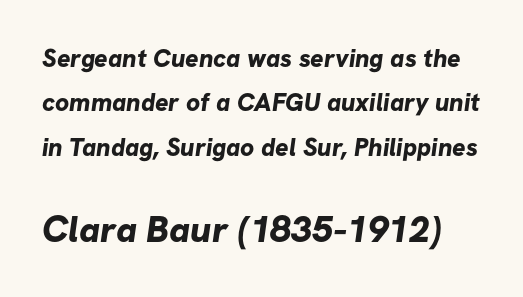
{"serif": "no", "bold": "yes", "weight": "bold", "width": "normal", "stroke_contrast": "low", "x_height": "medium", "monospaced": "no", "underline": "no", "line_spacing_ratio": 1.78, "letter_spacing": "normal", "letter_spacing_em": 0.0, "larger_block": "second", "size_ratio": 1.48, "glyph_px": 37}
